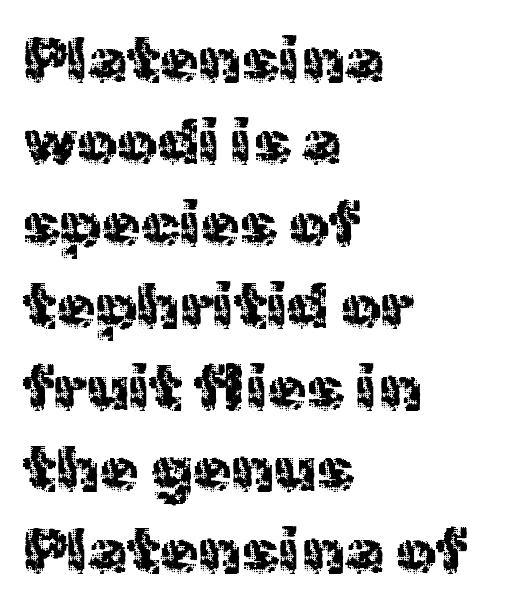
{"serif": "no", "italic": "no", "bold": "no", "weight": "regular", "width": "normal", "x_height": "medium", "monospaced": "no", "underline": "no", "align": "left", "line_spacing": "normal", "line_spacing_ratio": 1.3, "letter_spacing": "normal", "letter_spacing_em": 0.0, "glyph_px": 63}
